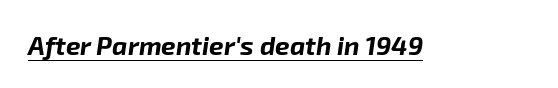
Does the lettering tilt? It does — this is italic. These words are printed bold, with thick strokes throughout. The horizontal fit of the characters is conventional and even. Each line of the rendering has a horizontal stroke beneath the glyphs.
